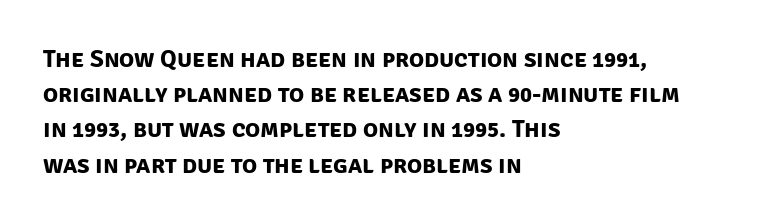
Underlining? Definitely not there. A full-strength bold gives these letters their thick strokes. The horizontal fit of the characters is conventional and even. These lines stack with their left ends in a neat column.
